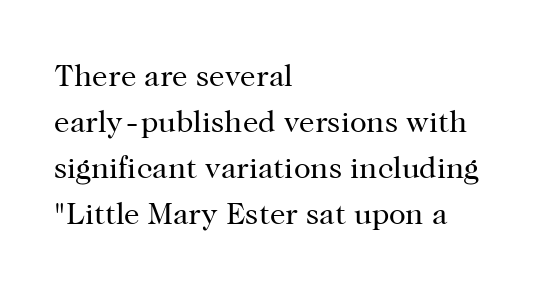
This is serif lettering, the kind often seen in printed books. Upright lettering throughout. The passage shown is typed in a proportional face where columns would drift. Any mark beneath the type? The region is blank. Here the glyphs are tracked normally, forming tight word shapes.
